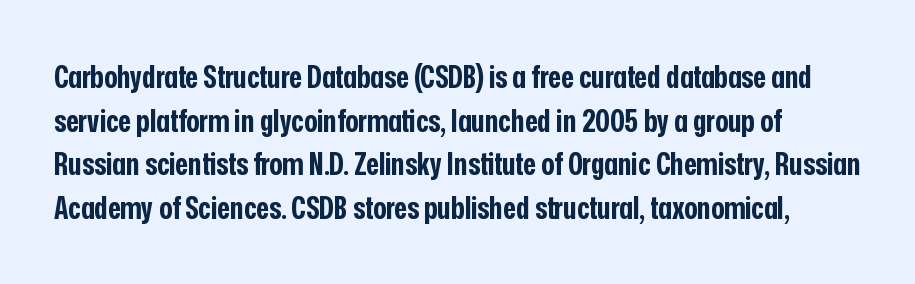
Regarding serifs, this sample does without them. Proportional: the letters do not fall into vertical columns. The face used here has the dense, thick strokes of a bold. Baseline-to-baseline distance is the conventional proportion of letter height. The glyphs are unaccompanied by any horizontal stroke below them.
